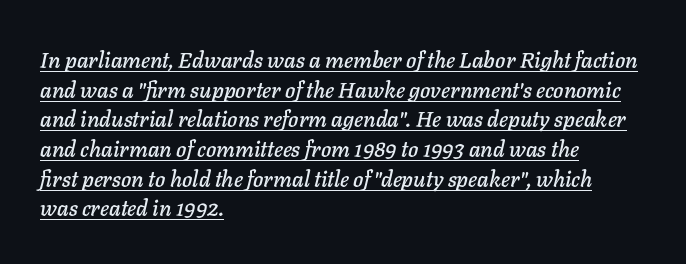
Rows of type keep a routine distance in the vertical direction. If you drew a ruler down the left edge, every line would touch it. This sample uses plain, unmodified letter spacing. Notice how a bar underscores the lettering throughout. These lines were composed using italics.
